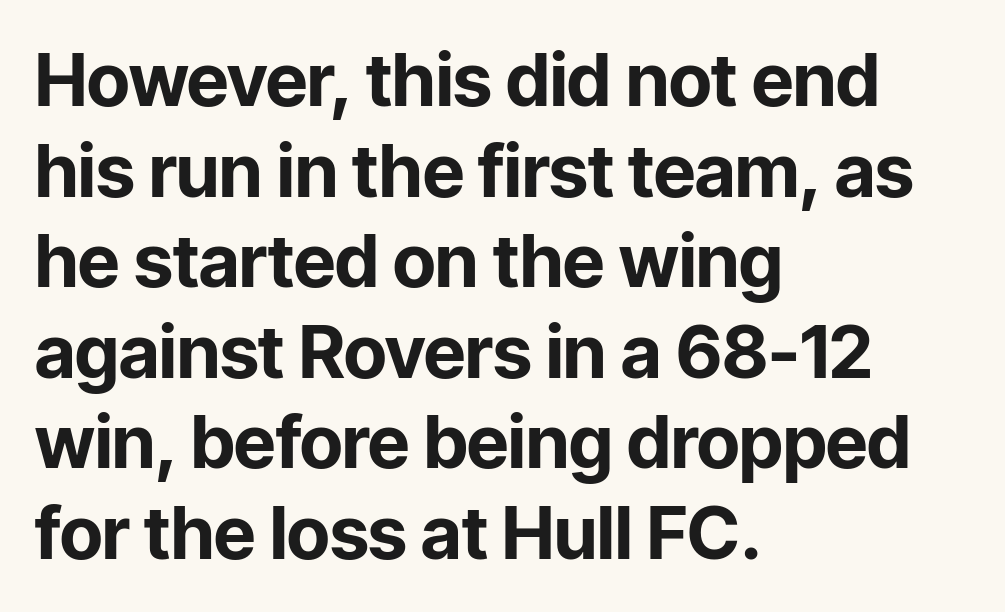
{"serif": "no", "italic": "no", "bold": "yes", "weight": "bold", "width": "normal", "stroke_contrast": "low", "x_height": "medium", "monospaced": "no", "underline": "no", "align": "left", "line_spacing_ratio": 1.24, "letter_spacing": "normal", "letter_spacing_em": 0.0, "glyph_px": 73}
